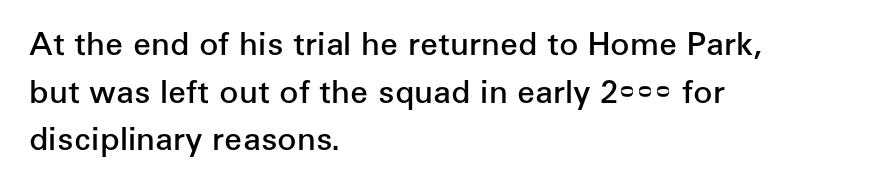
{"serif": "no", "italic": "no", "bold": "semi", "weight": "semibold", "width": "normal", "stroke_contrast": "low", "x_height": "medium", "monospaced": "no", "underline": "no", "align": "left", "line_spacing": "normal", "line_spacing_ratio": 1.49, "letter_spacing": "normal", "letter_spacing_em": 0.0, "glyph_px": 32}
